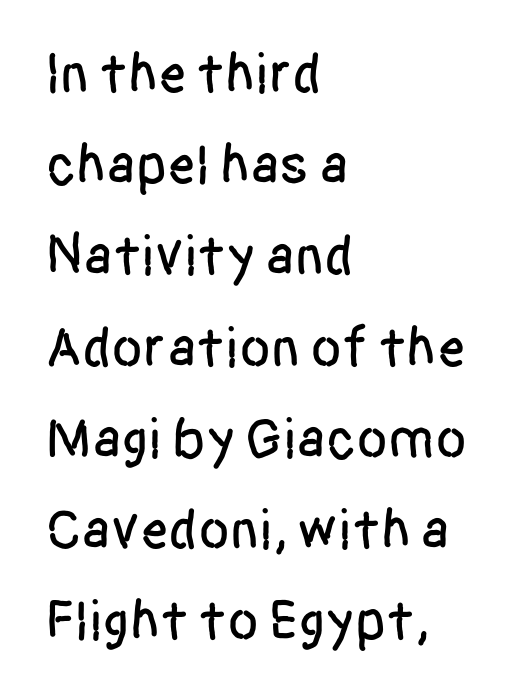
Serifs: no, the terminals of the letterforms are clean. You can tell it's not italic because the verticals are truly vertical. Varying glyph widths throughout — classic text-font behaviour. Each new line begins a customary step beneath the previous one. Honestly, the letter spacing is just normal — you wouldn't notice it. All the whitespace from short lines collects on the right.
